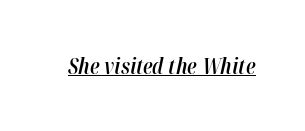
In designer terms, the underline attribute is active on this setting. Inter-character spacing is left at the font's built-in metrics. A fair bit of extra ink — the face is semibold, not bold. Observe the lean: these are italic letterforms.
